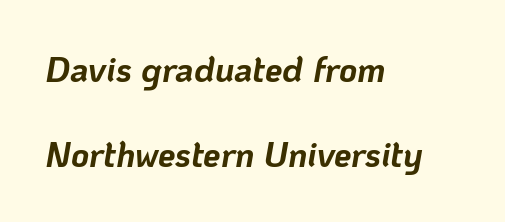
The image shows 35 px bold type, italic (leaning right); set left-aligned, loose line spacing (2.44x), normal letter spacing, not underlined; low stroke contrast and a medium x-height.
